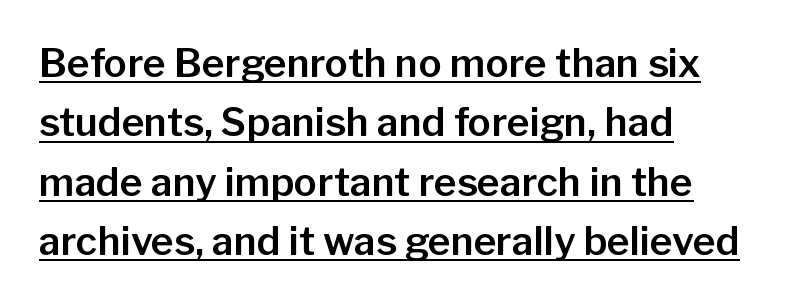
Posture: vertical. The face used here is proportionally spaced, like ordinary book or web type. Is the block centered? No — it sits flush against the left margin. Students, observe: this is what conventionally led text looks like. Unlike a traditional serif, this face leaves its strokes unadorned.
